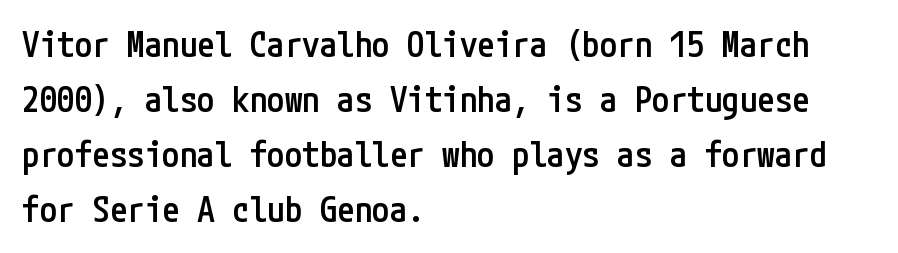
{"serif": "no", "italic": "no", "bold": "semi", "weight": "semibold", "width": "condensed", "stroke_contrast": "low", "x_height": "medium", "underline": "no", "align": "left", "line_spacing": "normal", "line_spacing_ratio": 1.57, "letter_spacing": "normal", "letter_spacing_em": 0.0, "glyph_px": 35}
